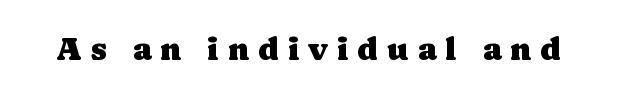
{"serif": "yes", "italic": "no", "width": "normal", "stroke_contrast": "low", "x_height": "medium", "monospaced": "no", "underline": "no", "letter_spacing": "wide", "letter_spacing_em": 0.28, "glyph_px": 32}
